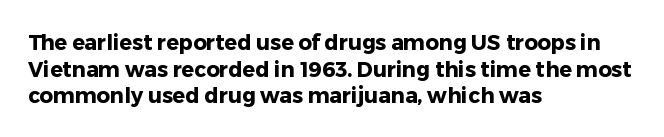
The image shows 21 px bold type, upright; set left-aligned, normal line spacing (1.27x), normal letter spacing, not underlined.
